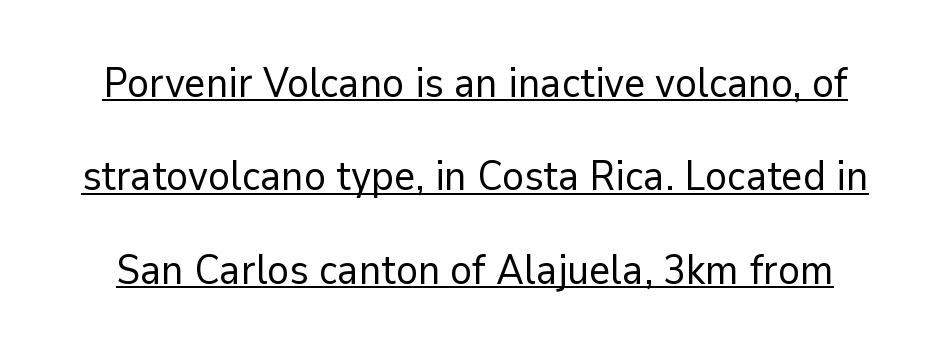
The image shows 41 px regular-weight sans-serif type, upright; set loose line spacing (2.28x), normal letter spacing, underlined; low stroke contrast and a medium x-height.
